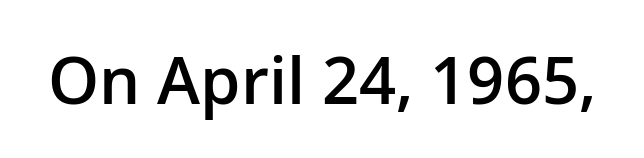
Heft: intermediate — a semibold. Upright lettering throughout. The passage shown is typed in a proportional face where columns would drift. The horizontal fit of the characters is conventional and even. Honestly, there is no underline to notice here at all. Unlike a traditional serif, this face leaves its strokes unadorned.
